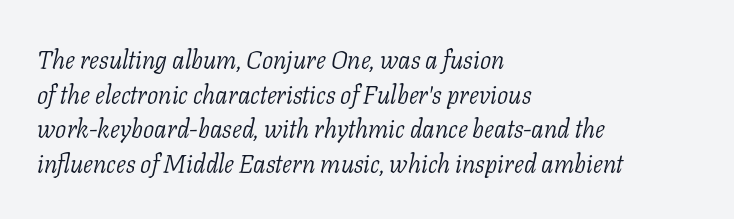
The image shows 25 px text type, italic (leaning right); set left-aligned, normal line spacing (1.39x), normal letter spacing, not underlined.
